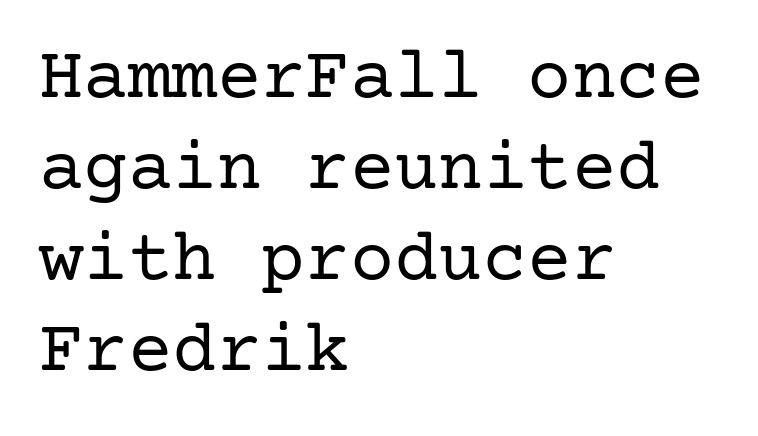
The image shows 74 px regular-weight serif type, upright; set left-aligned, line spacing 1.23x, normal letter spacing, not underlined; low stroke contrast and a medium x-height.
